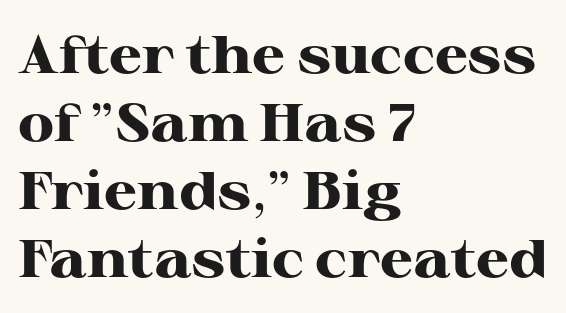
The image shows 53 px heavy, wide serif type, upright; set left-aligned, normal line spacing (1.28x), normal letter spacing, not underlined; high stroke contrast and a medium x-height.
